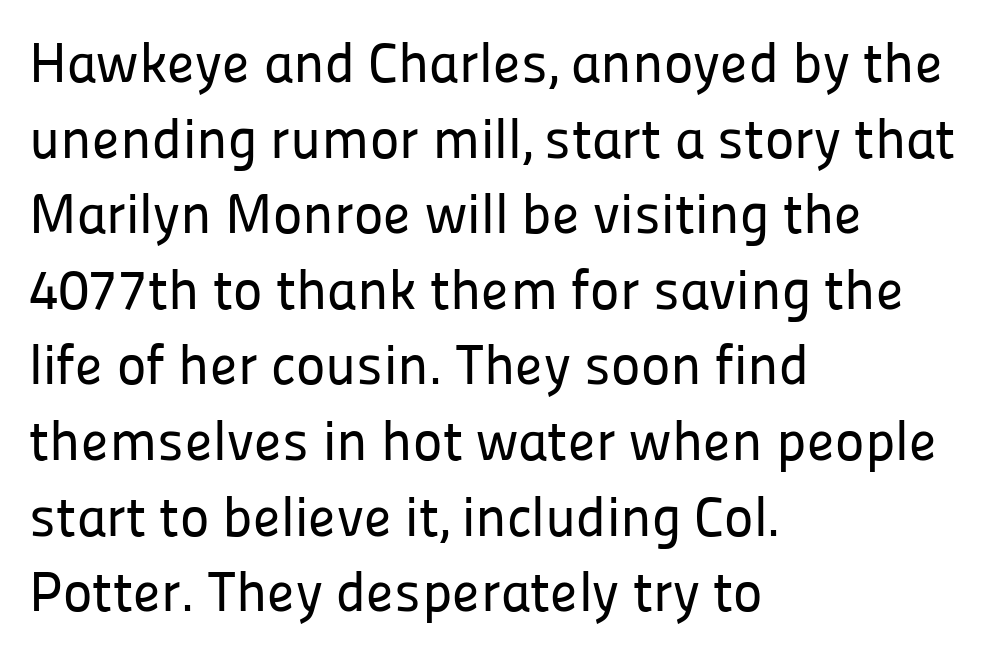
Q: Is the text italic (slanted)? A: No, it is upright.
Q: Is the typeface a serif or a sans-serif typeface? A: Sans-serif.
Q: Is the text underlined? A: No.
Q: How is the paragraph aligned? A: Left-aligned.
Q: Is the spacing between letters normal or unusually wide? A: Normal.
Q: Is the spacing between lines tight, normal or loose? A: Normal.
Q: Width (condensed, normal, or wide)? A: Normal.
Q: Stroke contrast? A: Low.
Q: x-height? A: Medium.
Q: Monospaced? A: No.
